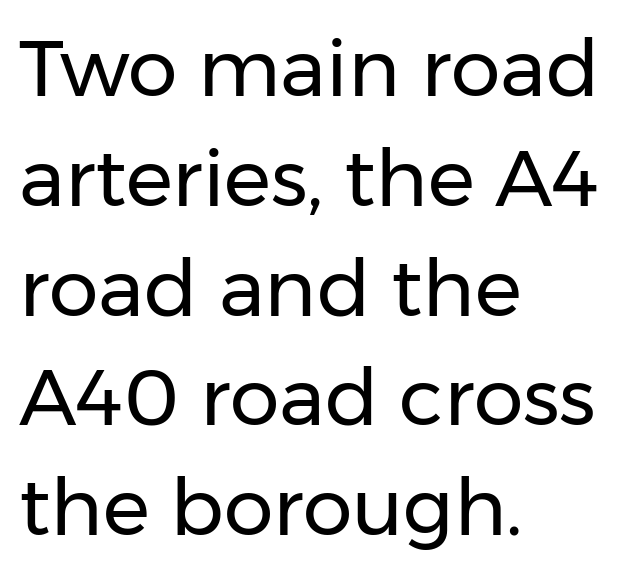
{"serif": "no", "italic": "no", "bold": "no", "weight": "regular", "width": "normal", "stroke_contrast": "low", "x_height": "medium", "monospaced": "no", "underline": "no", "align": "left", "line_spacing": "normal", "line_spacing_ratio": 1.39, "letter_spacing": "normal", "letter_spacing_em": 0.0, "glyph_px": 79}
